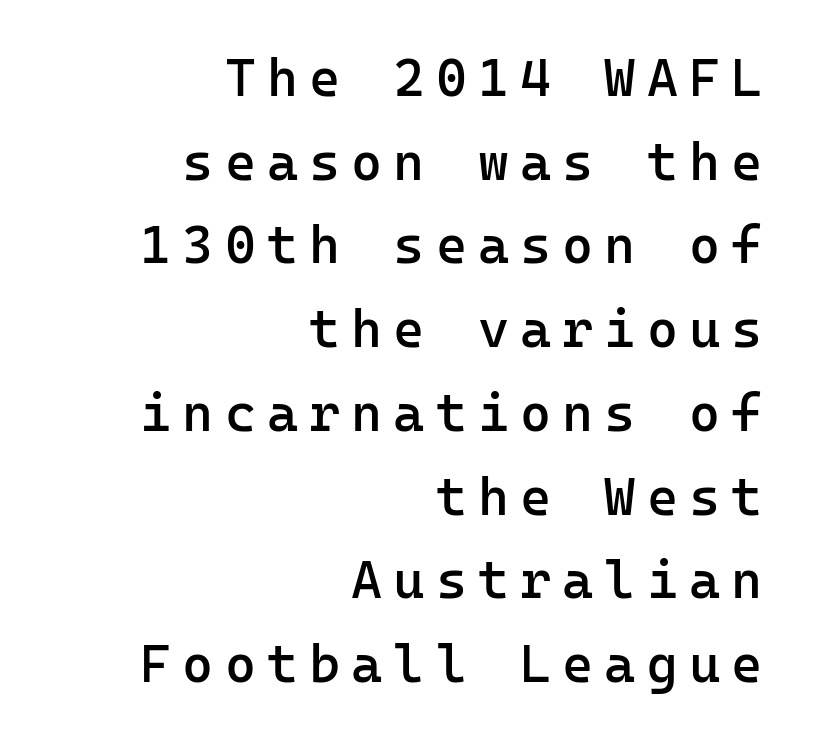
{"serif": "no", "italic": "no", "bold": "semi", "weight": "semibold", "width": "normal", "stroke_contrast": "low", "x_height": "medium", "monospaced": "yes", "underline": "no", "align": "right", "line_spacing": "normal", "line_spacing_ratio": 1.58, "letter_spacing": "wide", "letter_spacing_em": 0.21, "glyph_px": 53}
